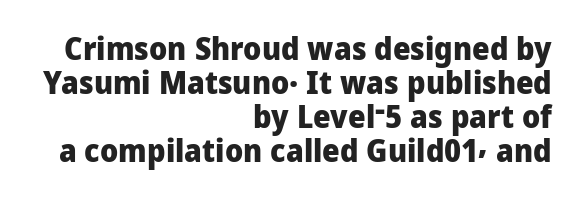
Q: Is the text bold? A: Yes.
Q: Is the text italic (slanted)? A: No, it is upright.
Q: Is the typeface a serif or a sans-serif typeface? A: Sans-serif.
Q: Is the text underlined? A: No.
Q: How is the paragraph aligned? A: Right-aligned.
Q: Is the spacing between letters normal or unusually wide? A: Normal.
Q: Is the spacing between lines tight, normal or loose? A: Tight.
Q: Width (condensed, normal, or wide)? A: Normal.
Q: Stroke contrast? A: Low.
Q: x-height? A: Medium.
Q: Monospaced? A: No.
